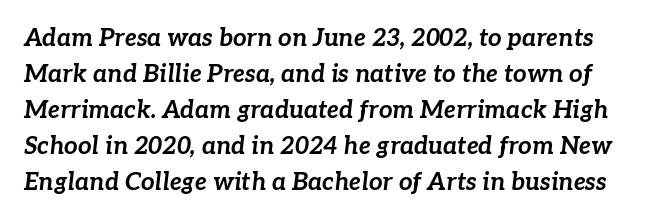
Q: Is the text bold? A: Yes.
Q: Is the text italic (slanted)? A: Yes, it leans right by about 7 degrees.
Q: Is the text underlined? A: No.
Q: Is the spacing between letters normal or unusually wide? A: Normal.
Q: Is the spacing between lines tight, normal or loose? A: Normal.
